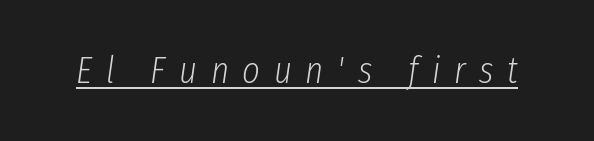
Q: Is the text bold? A: No.
Q: Is the text italic (slanted)? A: Yes, it leans right by about 8 degrees.
Q: Is the text underlined? A: Yes.
Q: Is the spacing between letters normal or unusually wide? A: Unusually wide.
Q: Width (condensed, normal, or wide)? A: Condensed.
Q: Stroke contrast? A: Low.
Q: x-height? A: Medium.
Q: Monospaced? A: No.
